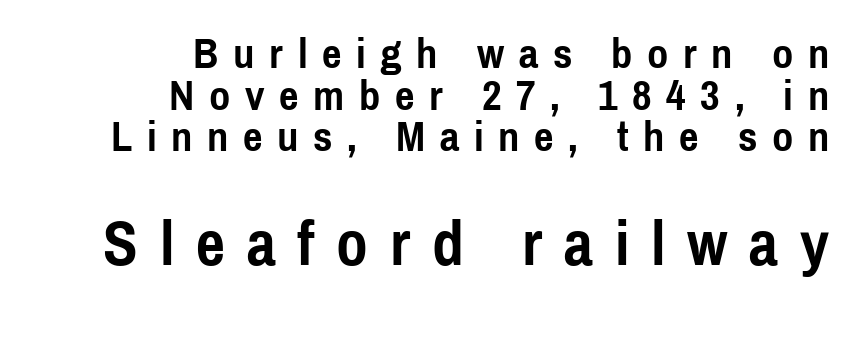
{"serif": "no", "italic": "no", "bold": "yes", "weight": "semibold", "width": "condensed", "x_height": "medium", "monospaced": "no", "underline": "no", "align": "right", "line_spacing": "tight", "line_spacing_ratio": 0.97, "letter_spacing": "wide", "letter_spacing_em": 0.34, "larger_block": "second", "size_ratio": 1.49, "glyph_px": 64}
